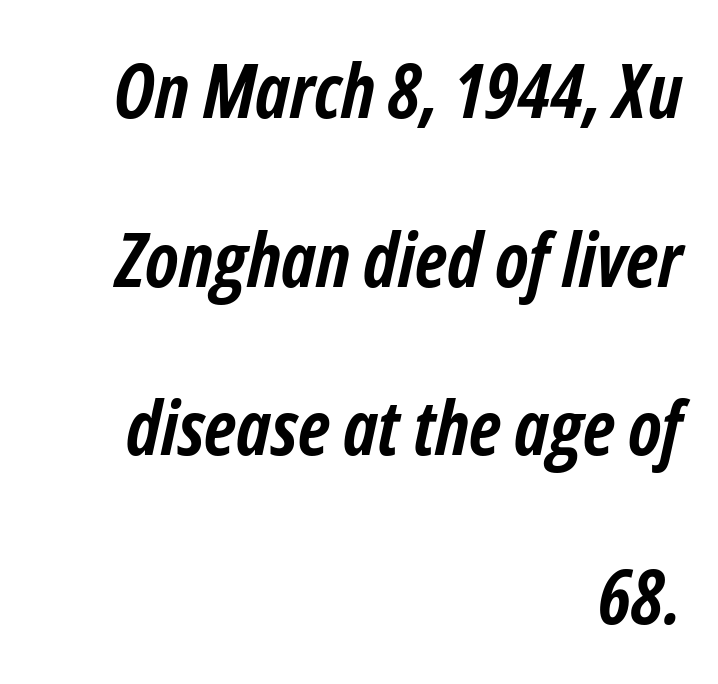
{"italic": "yes", "lean": "right", "slant_degrees": 12, "bold": "yes", "weight": "semibold", "width": "condensed", "stroke_contrast": "low", "x_height": "medium", "monospaced": "no", "underline": "no", "align": "right", "line_spacing": "loose", "line_spacing_ratio": 2.22, "letter_spacing": "normal", "letter_spacing_em": 0.0, "glyph_px": 76}
